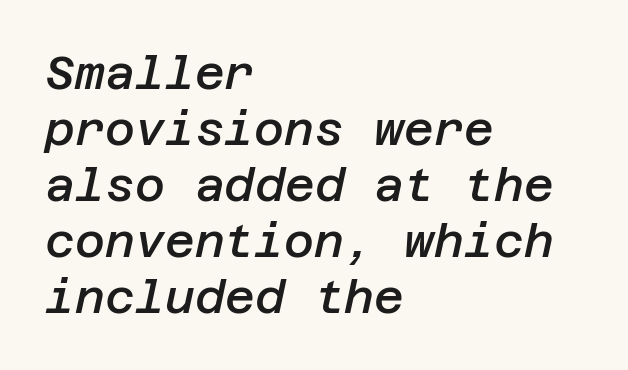
{"italic": "yes", "lean": "right", "slant_degrees": 12, "bold": "semi", "weight": "semibold", "width": "normal", "stroke_contrast": "low", "x_height": "large", "underline": "no", "align": "left", "line_spacing_ratio": 1.22, "letter_spacing": "normal", "letter_spacing_em": 0.0, "glyph_px": 46}
